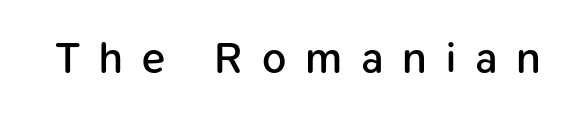
The image shows 43 px semibold sans-serif type, upright; set unusually wide letter spacing (+0.44 em), not underlined; low stroke contrast and a medium x-height.
